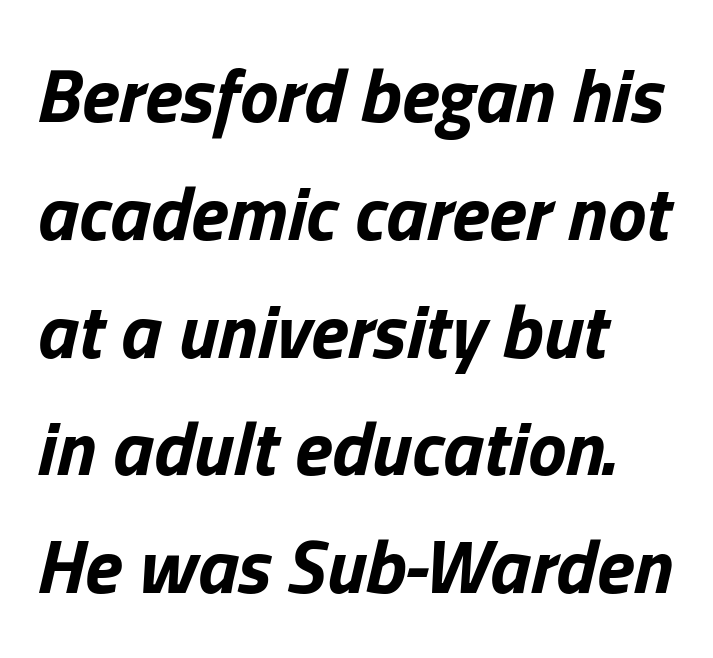
There is no visible air inserted between adjacent glyphs. Heavy, bold letterforms. Baseline-to-baseline distance is the conventional proportion of letter height. Alignment: flush left. When letters slant like this, we call the style italic. These lines are rendered in a variable-pitch font.
